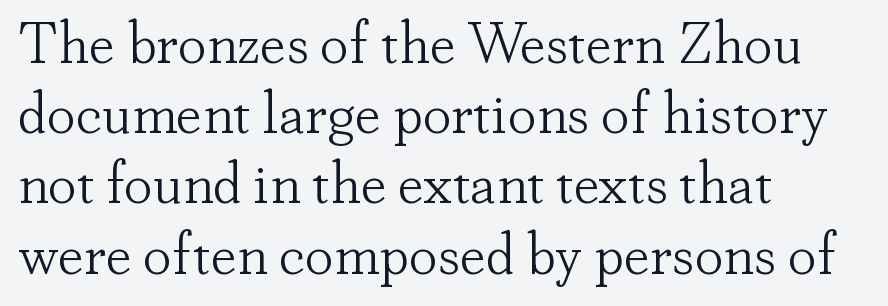
The image shows 58 px light serif type, upright; set left-aligned, line spacing 1.21x, normal letter spacing, not underlined; low stroke contrast and a small x-height.
